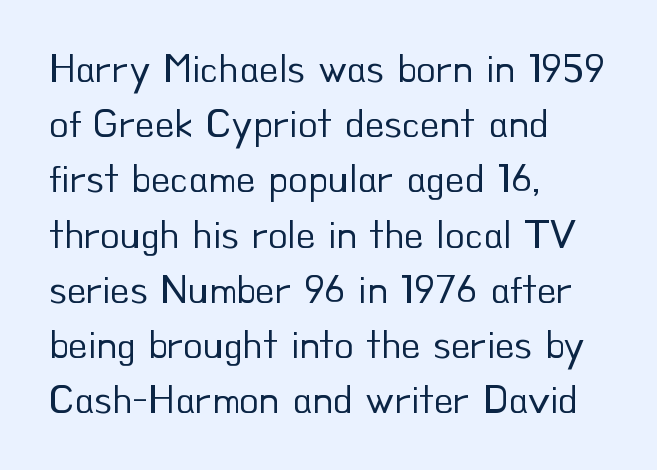
Q: Is the text bold? A: No.
Q: Is the text italic (slanted)? A: No, it is upright.
Q: Is the typeface a serif or a sans-serif typeface? A: Sans-serif.
Q: Is the text underlined? A: No.
Q: How is the paragraph aligned? A: Left-aligned.
Q: Is the spacing between letters normal or unusually wide? A: Normal.
Q: Is the spacing between lines tight, normal or loose? A: Normal.
Q: Width (condensed, normal, or wide)? A: Normal.
Q: Stroke contrast? A: Low.
Q: x-height? A: Small.
Q: Monospaced? A: No.
